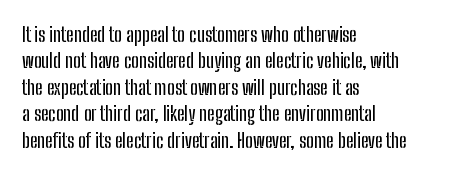
Q: Is the text italic (slanted)? A: No, it is upright.
Q: Is the text underlined? A: No.
Q: How is the paragraph aligned? A: Left-aligned.
Q: Is the spacing between letters normal or unusually wide? A: Normal.
Q: Is the spacing between lines tight, normal or loose? A: Normal.
